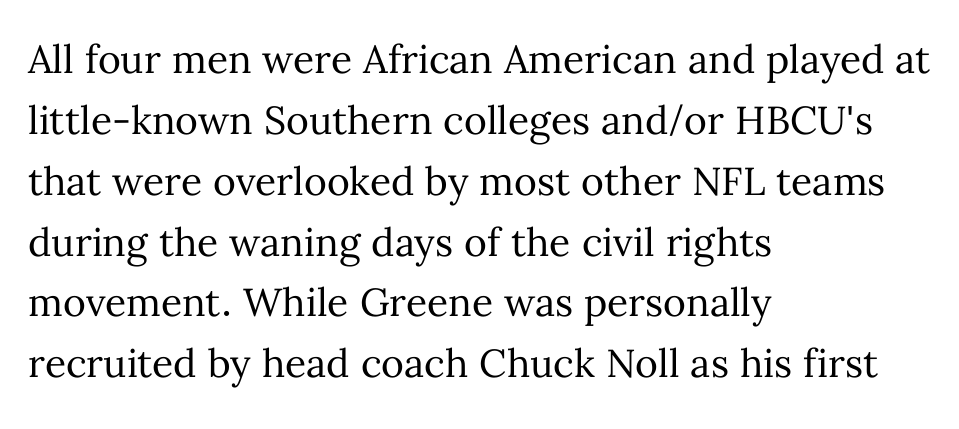
Q: Is the text bold? A: No.
Q: Is the text italic (slanted)? A: No, it is upright.
Q: Is the text underlined? A: No.
Q: How is the paragraph aligned? A: Left-aligned.
Q: Is the spacing between letters normal or unusually wide? A: Normal.
Q: Is the spacing between lines tight, normal or loose? A: Normal.
Q: Width (condensed, normal, or wide)? A: Normal.
Q: Stroke contrast? A: Medium.
Q: x-height? A: Medium.
Q: Monospaced? A: No.
